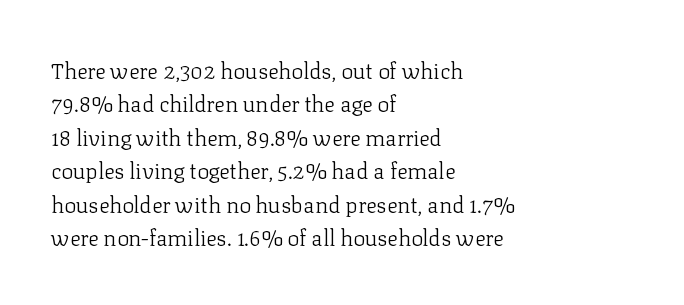
Summary of vertical rhythm: regular, with standard interline spacing. No extra ink here — the face is not bold. Quick note: not italic, upright. Horizontal alignment here is leftward, the default for most running prose.
